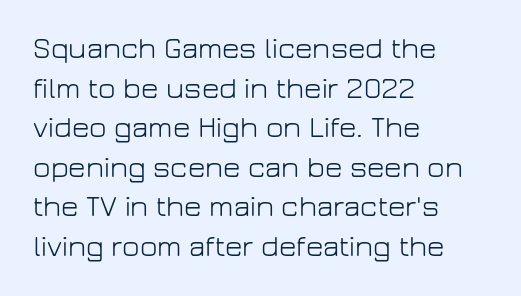
Q: Is the text bold? A: No.
Q: Is the text italic (slanted)? A: No, it is upright.
Q: Is the typeface a serif or a sans-serif typeface? A: Sans-serif.
Q: Is the text underlined? A: No.
Q: How is the paragraph aligned? A: Left-aligned.
Q: Is the spacing between letters normal or unusually wide? A: Normal.
Q: Is the spacing between lines tight, normal or loose? A: Normal.
Q: Width (condensed, normal, or wide)? A: Normal.
Q: Stroke contrast? A: Low.
Q: x-height? A: Medium.
Q: Monospaced? A: No.
